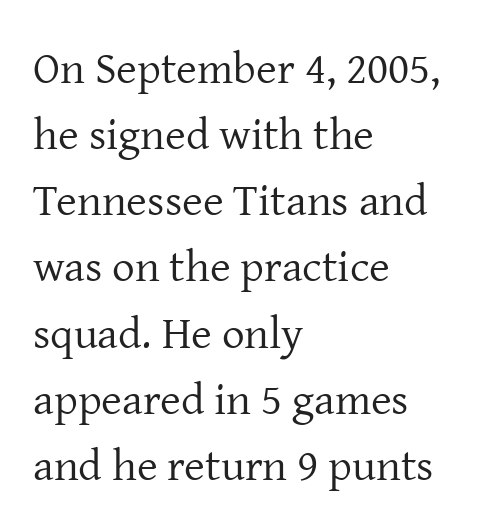
The image shows 45 px regular-weight serif type, upright; set left-aligned, normal line spacing (1.47x), normal letter spacing, not underlined; low stroke contrast and a medium x-height.
